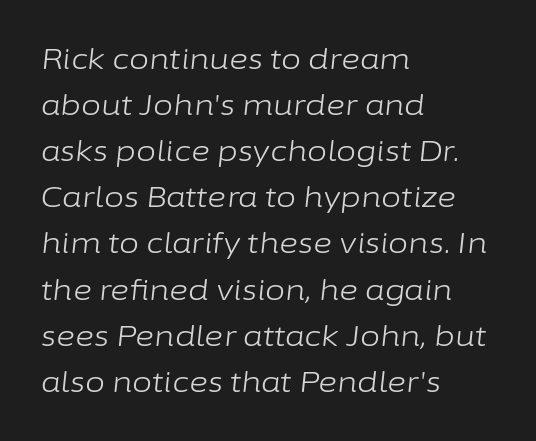
{"italic": "yes", "lean": "right", "slant_degrees": 6, "bold": "no", "weight": "light", "width": "normal", "stroke_contrast": "low", "x_height": "medium", "monospaced": "no", "underline": "no", "align": "left", "line_spacing": "normal", "line_spacing_ratio": 1.59, "letter_spacing": "normal", "letter_spacing_em": 0.0, "glyph_px": 29}
